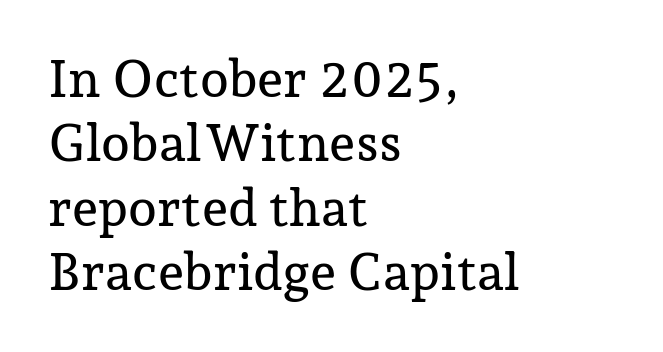
The font family rendered here belongs to the serif group. Looks like regular typesetting: each glyph gets only the width it needs. Each word holds together tightly as a unit, with standard inter-letter gaps. The text block is weighted toward the left margin, trailing off unevenly rightward.
